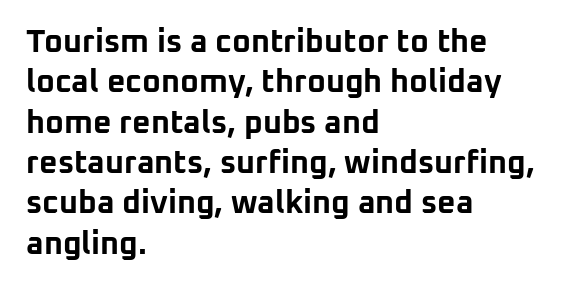
Q: Is the text bold? A: Yes.
Q: Is the text italic (slanted)? A: No, it is upright.
Q: Is the typeface a serif or a sans-serif typeface? A: Sans-serif.
Q: Is the text underlined? A: No.
Q: How is the paragraph aligned? A: Left-aligned.
Q: Is the spacing between letters normal or unusually wide? A: Normal.
Q: Is the spacing between lines tight, normal or loose? A: Normal.
Q: Width (condensed, normal, or wide)? A: Normal.
Q: Stroke contrast? A: Low.
Q: x-height? A: Medium.
Q: Monospaced? A: No.
